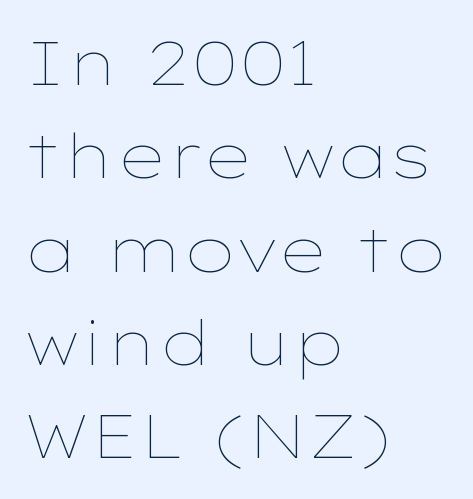
The axis of the letterforms is exactly vertical. Proportional: the letters do not fall into vertical columns. A student would call this left alignment; a typographer would say flush left, rag right. The tracking reads as untouched default to a designer's eye. The gap between lines stays unmarked. Regular leading.
